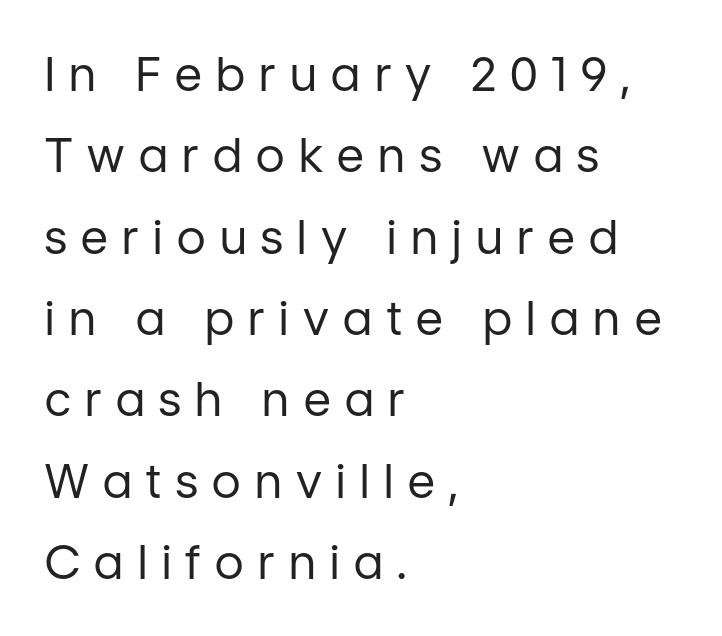
Q: Is the text bold? A: No.
Q: Is the text italic (slanted)? A: No, it is upright.
Q: Is the typeface a serif or a sans-serif typeface? A: Sans-serif.
Q: Is the text underlined? A: No.
Q: How is the paragraph aligned? A: Left-aligned.
Q: Is the spacing between letters normal or unusually wide? A: Unusually wide.
Q: Width (condensed, normal, or wide)? A: Normal.
Q: Stroke contrast? A: Low.
Q: x-height? A: Medium.
Q: Monospaced? A: No.
